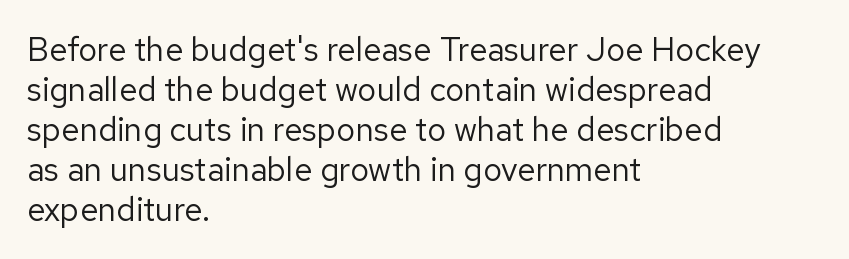
{"serif": "no", "italic": "no", "bold": "no", "weight": "regular", "width": "normal", "stroke_contrast": "low", "x_height": "medium", "monospaced": "no", "underline": "no", "align": "left", "line_spacing_ratio": 1.21, "letter_spacing": "normal", "letter_spacing_em": 0.0, "glyph_px": 33}
